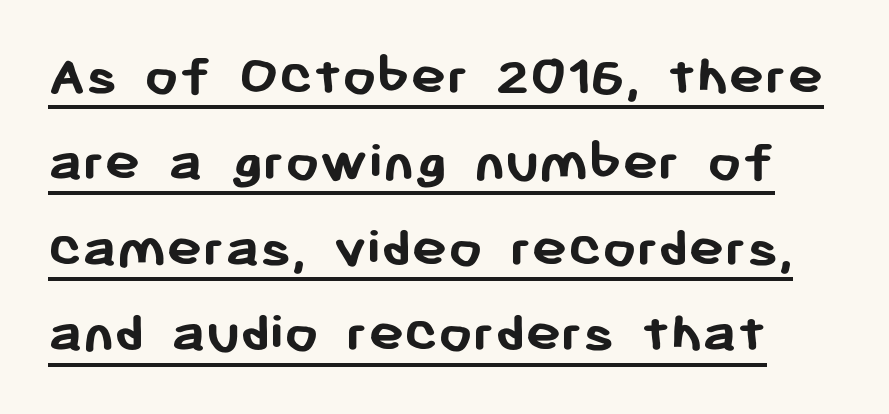
{"serif": "no", "italic": "no", "bold": "yes", "weight": "semibold", "width": "normal", "stroke_contrast": "low", "x_height": "medium", "monospaced": "no", "underline": "yes", "line_spacing": "normal", "line_spacing_ratio": 1.43, "letter_spacing": "normal", "letter_spacing_em": 0.0, "glyph_px": 60}
